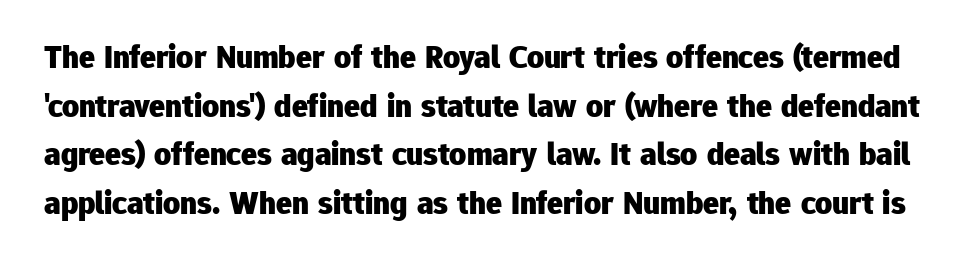
The image shows 33 px heavy sans-serif type, upright; set normal line spacing (1.47x), normal letter spacing, not underlined; low stroke contrast and a medium x-height.
